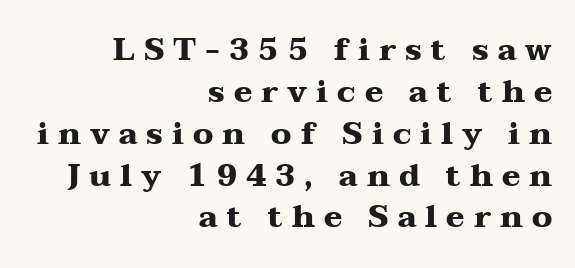
{"serif": "yes", "italic": "no", "bold": "yes", "weight": "heavy", "width": "wide", "stroke_contrast": "medium", "x_height": "medium", "monospaced": "no", "underline": "no", "align": "right", "line_spacing": "normal", "line_spacing_ratio": 1.35, "letter_spacing": "wide", "letter_spacing_em": 0.29, "glyph_px": 31}
